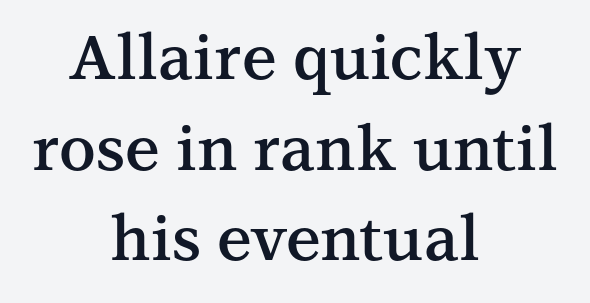
{"serif": "yes", "italic": "no", "bold": "semi", "weight": "semibold", "width": "normal", "stroke_contrast": "medium", "x_height": "medium", "monospaced": "no", "underline": "no", "align": "center", "line_spacing": "normal", "line_spacing_ratio": 1.46, "letter_spacing": "normal", "letter_spacing_em": 0.0, "glyph_px": 62}
